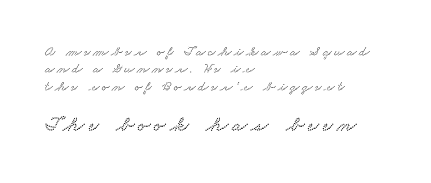
The image shows 22 px text type; set left-aligned, line spacing 1.24x, not underlined; the second (bottom) block is 1.57x larger.
